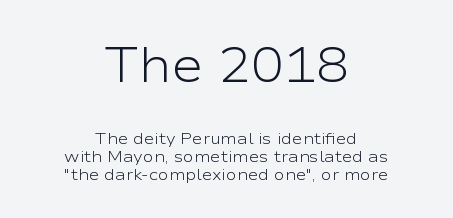
Is this a sans? Yes — the strokes have no serifs. Look at the tracking — it's just the regular setting, nothing added. The rendering shrinks the type as you move from the upper chunk to the lower. Character widths vary here, with narrow letters taking less room than wide ones. The paragraph shown floats in the horizontal middle. Honestly, there is no underline to notice here at all.
